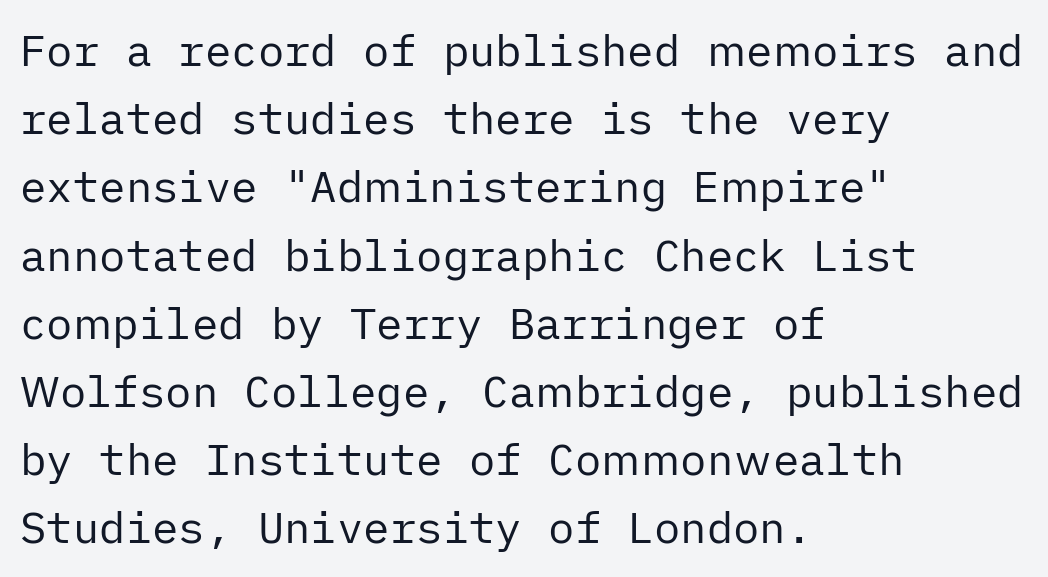
The image shows 44 px regular-weight sans-serif type, upright; set left-aligned, normal line spacing (1.55x), normal letter spacing, not underlined; low stroke contrast and a medium x-height.
